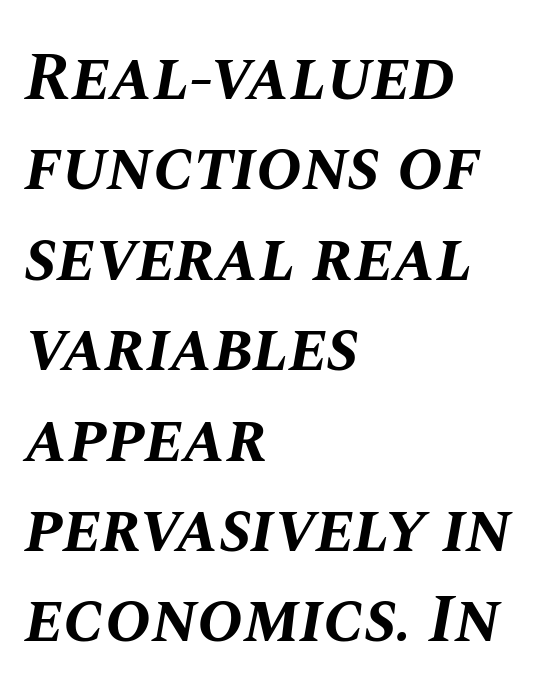
Q: Is the text bold? A: Yes.
Q: Is the text italic (slanted)? A: Yes, it leans right by about 10 degrees.
Q: Is the text underlined? A: No.
Q: How is the paragraph aligned? A: Left-aligned.
Q: Is the spacing between letters normal or unusually wide? A: Normal.
Q: Is the spacing between lines tight, normal or loose? A: Normal.
Q: Width (condensed, normal, or wide)? A: Normal.
Q: Stroke contrast? A: Medium.
Q: x-height? A: Large.
Q: Monospaced? A: No.
